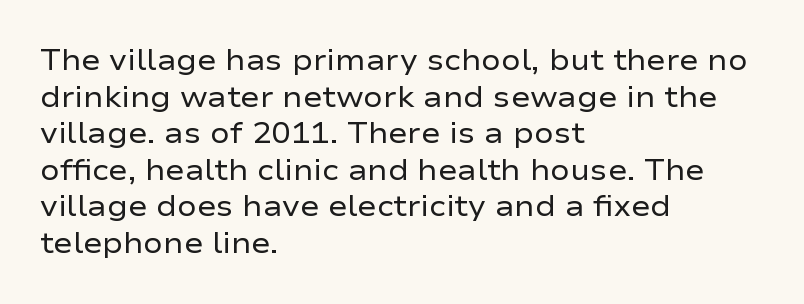
{"serif": "no", "italic": "no", "bold": "no", "weight": "regular", "width": "wide", "stroke_contrast": "low", "x_height": "medium", "monospaced": "no", "underline": "no", "align": "left", "line_spacing": "normal", "line_spacing_ratio": 1.26, "letter_spacing": "normal", "letter_spacing_em": 0.0, "glyph_px": 29}
